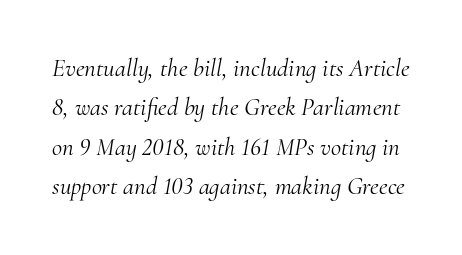
The type is set solid horizontally, with unmodified tracking. Reading down the column, the eye jumps a familiar distance to each next line. Heaviness? Minimal to ordinary, like unemphasized prose. Clear beneath every line of the passage. If you drew a line through each stem, it would be angled.
